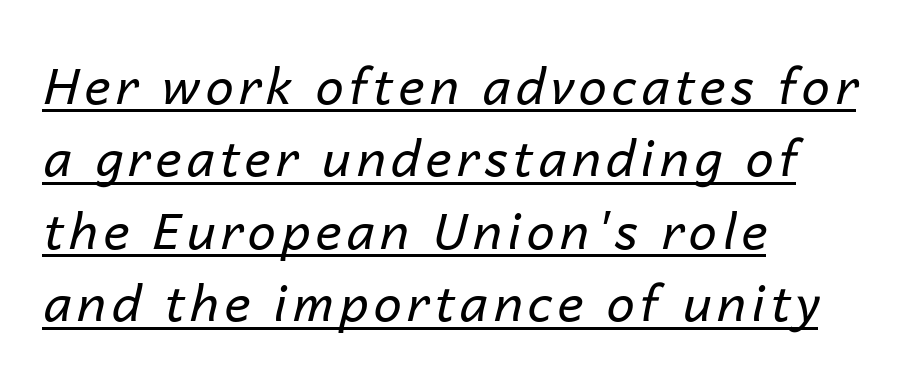
The image shows 50 px regular-weight type, italic (leaning right); set left-aligned, normal line spacing (1.45x), underlined; low stroke contrast and a medium x-height.
